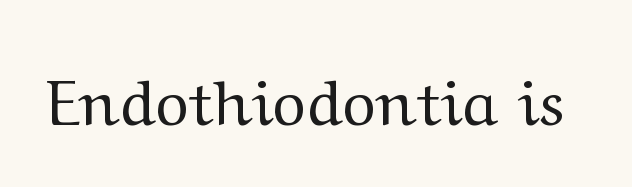
The image shows 64 px regular-weight, wide serif type, upright; set normal letter spacing, not underlined; medium stroke contrast and a medium x-height.
